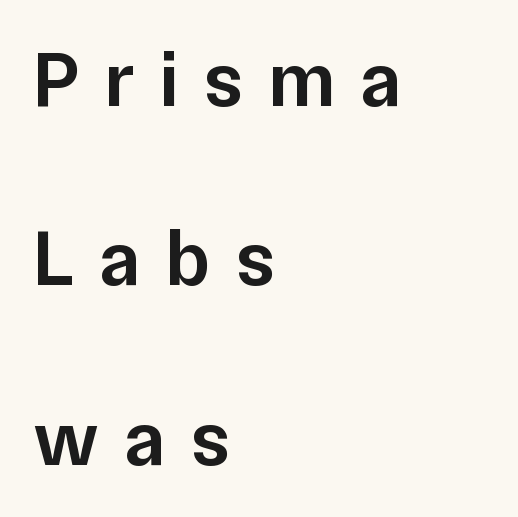
{"serif": "no", "italic": "no", "bold": "semi", "weight": "semibold", "width": "normal", "stroke_contrast": "low", "x_height": "medium", "monospaced": "no", "underline": "no", "align": "left", "line_spacing": "loose", "line_spacing_ratio": 2.27, "letter_spacing": "wide", "letter_spacing_em": 0.31, "glyph_px": 79}
